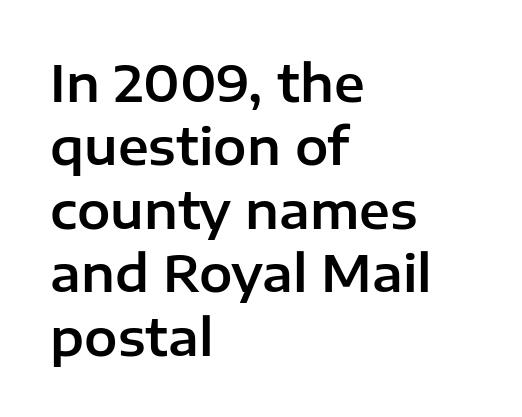
You can tell from the bare stems that sans-serif type was used. Tracking value appears to be zero — textbook default spacing. Think of a printed novel: that variable character pitch is what you see here. Just letters on the line, the space beneath them empty.
